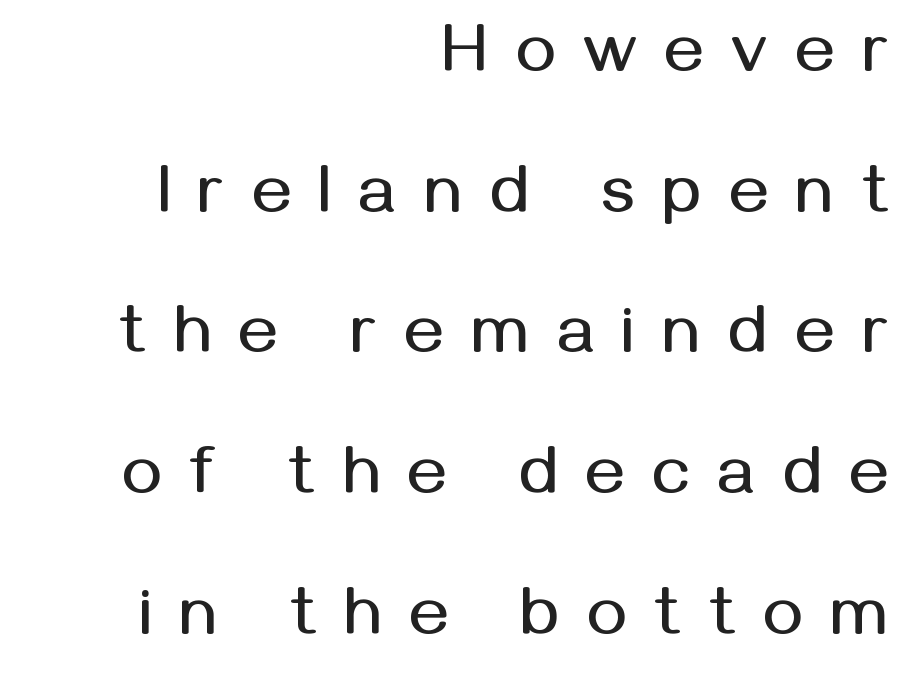
What kind of face is this? One without serifs — a sans. Just letters on the line, the space beneath them empty. One-word summary of the alignment: right. A roman cut, with each character standing at attention. The passage shown has open, widely tracked lettering throughout.
